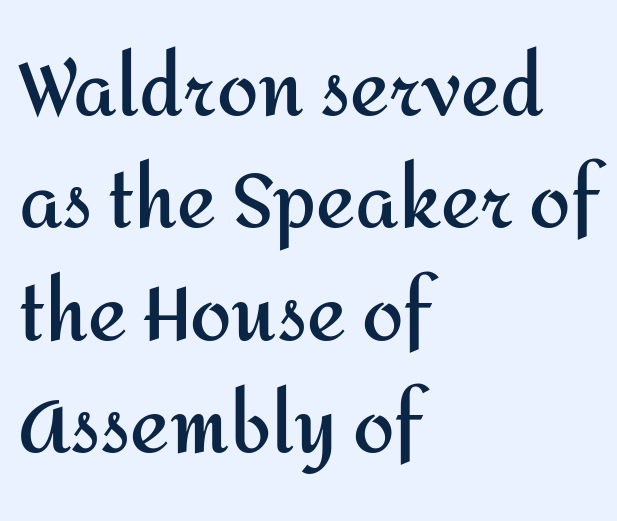
Q: Is the text bold? A: Yes.
Q: Is the text italic (slanted)? A: No, it is upright.
Q: Is the typeface a serif or a sans-serif typeface? A: Sans-serif.
Q: Is the text underlined? A: No.
Q: How is the paragraph aligned? A: Left-aligned.
Q: Is the spacing between letters normal or unusually wide? A: Normal.
Q: Is the spacing between lines tight, normal or loose? A: Normal.
Q: Width (condensed, normal, or wide)? A: Normal.
Q: Stroke contrast? A: Medium.
Q: x-height? A: Medium.
Q: Monospaced? A: No.
